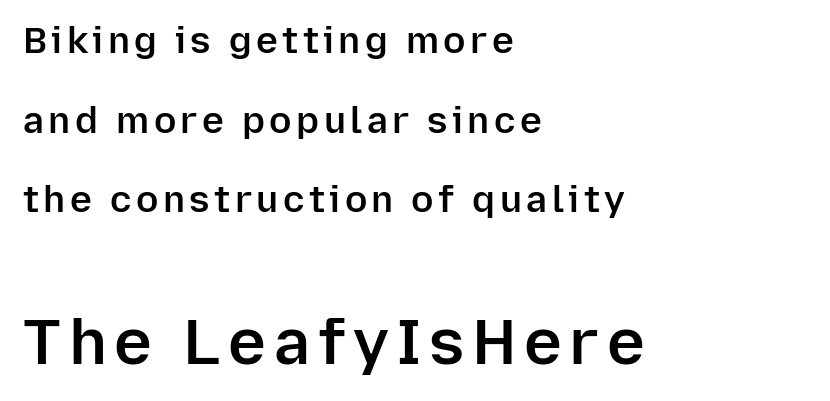
{"serif": "no", "italic": "no", "bold": "semi", "weight": "semibold", "width": "normal", "stroke_contrast": "low", "x_height": "medium", "monospaced": "no", "underline": "no", "align": "left", "line_spacing": "loose", "line_spacing_ratio": 2.15, "larger_block": "second", "size_ratio": 1.73, "glyph_px": 64}
